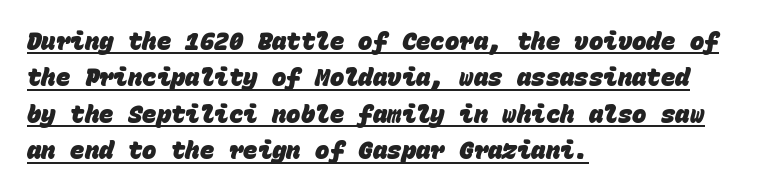
{"bold": "yes", "underline": "yes", "align": "left", "line_spacing": "normal", "line_spacing_ratio": 1.52, "letter_spacing": "normal", "letter_spacing_em": 0.0, "glyph_px": 24}
